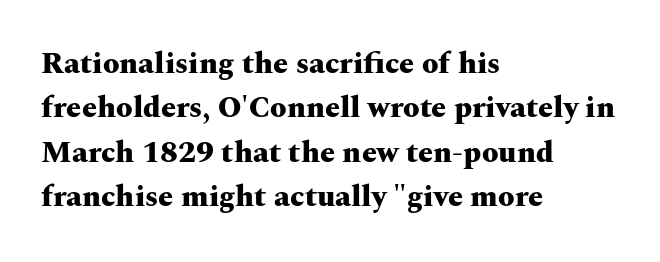
Q: Is the text bold? A: Yes.
Q: Is the text italic (slanted)? A: No, it is upright.
Q: Is the typeface a serif or a sans-serif typeface? A: Serif.
Q: Is the text underlined? A: No.
Q: How is the paragraph aligned? A: Left-aligned.
Q: Is the spacing between letters normal or unusually wide? A: Normal.
Q: Is the spacing between lines tight, normal or loose? A: Normal.
Q: Width (condensed, normal, or wide)? A: Wide.
Q: Stroke contrast? A: Medium.
Q: x-height? A: Medium.
Q: Monospaced? A: No.
